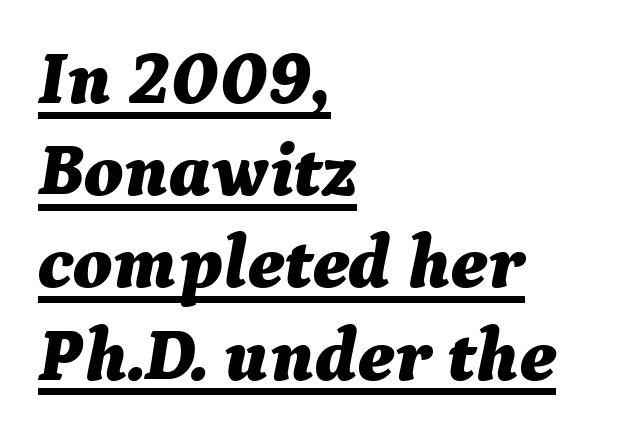
Is the block centered? No — it sits flush against the left margin. A typesetter would call this proportional, since set widths differ per character. You can see a thin bar hugging the bottom of the glyphs. What stands out about the letter spacing? Nothing — it is the standard amount. Style check: oblique. The letters are bold, with thick, heavy strokes.
